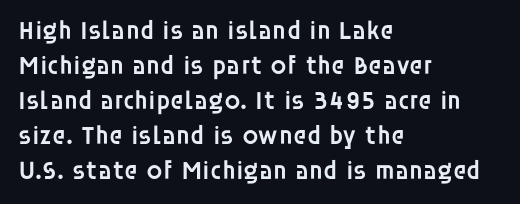
Q: Is the text bold? A: Semi-bold.
Q: Is the text italic (slanted)? A: No, it is upright.
Q: Is the text underlined? A: No.
Q: How is the paragraph aligned? A: Left-aligned.
Q: Is the spacing between letters normal or unusually wide? A: Normal.
Q: Is the spacing between lines tight, normal or loose? A: Normal.
